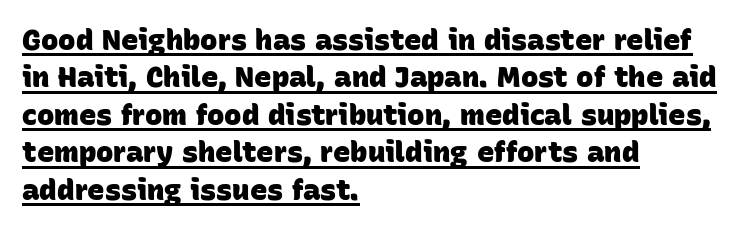
Q: Is the text bold? A: Yes.
Q: Is the typeface a serif or a sans-serif typeface? A: Sans-serif.
Q: Is the text underlined? A: Yes.
Q: How is the paragraph aligned? A: Left-aligned.
Q: Is the spacing between letters normal or unusually wide? A: Normal.
Q: Is the spacing between lines tight, normal or loose? A: Normal.
Q: Width (condensed, normal, or wide)? A: Normal.
Q: Stroke contrast? A: Low.
Q: x-height? A: Large.
Q: Monospaced? A: No.
